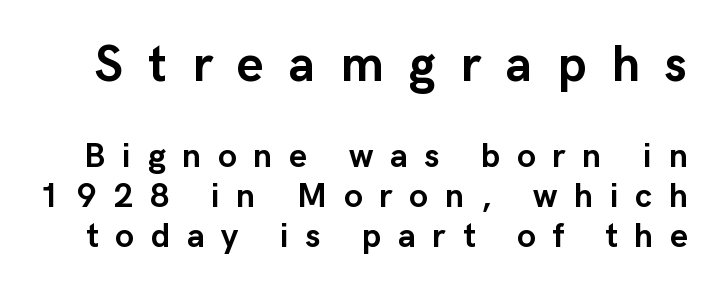
Q: Is the text bold? A: Yes.
Q: Is the text italic (slanted)? A: No, it is upright.
Q: Is the typeface a serif or a sans-serif typeface? A: Sans-serif.
Q: Is the text underlined? A: No.
Q: Is the spacing between letters normal or unusually wide? A: Unusually wide.
Q: Which block of text is set in a larger size, the first (top) or the second (bottom)? A: The first (top) one.
Q: Width (condensed, normal, or wide)? A: Normal.
Q: Stroke contrast? A: Low.
Q: x-height? A: Medium.
Q: Monospaced? A: No.
